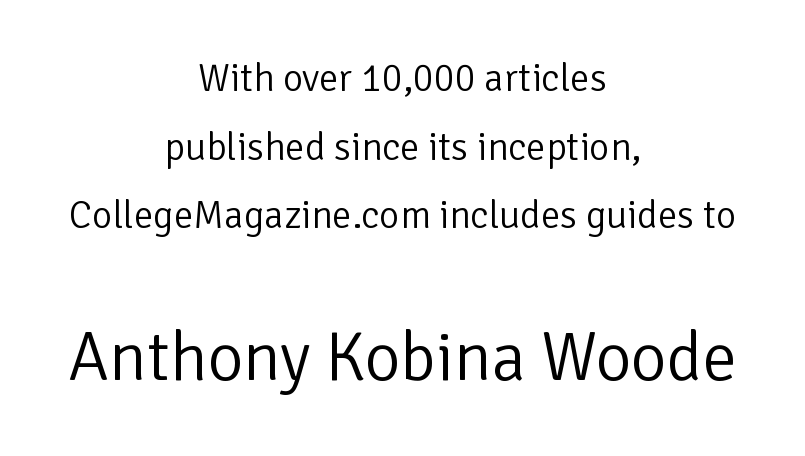
The image shows 69 px light sans-serif type, upright; set centered, line spacing 1.76x, normal letter spacing, not underlined; the second (bottom) block is 1.77x larger; low stroke contrast and a medium x-height.
